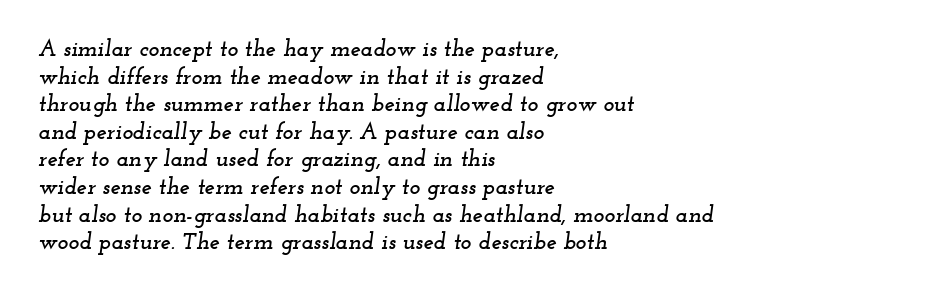
In terms of letterspacing, this is plain default setting. The compositor pushed each line to the left boundary. Underlining? Definitely not there. It's the slanting kind of type.
